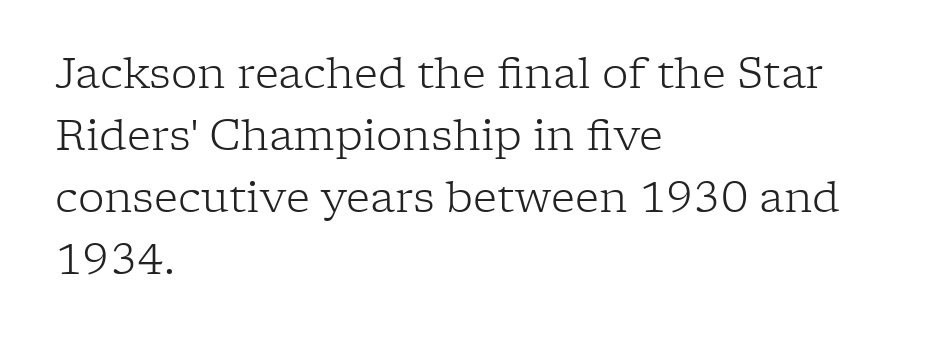
Q: Is the text bold? A: No.
Q: Is the text italic (slanted)? A: No, it is upright.
Q: Is the typeface a serif or a sans-serif typeface? A: Serif.
Q: Is the text underlined? A: No.
Q: How is the paragraph aligned? A: Left-aligned.
Q: Is the spacing between letters normal or unusually wide? A: Normal.
Q: Is the spacing between lines tight, normal or loose? A: Normal.
Q: Width (condensed, normal, or wide)? A: Normal.
Q: Stroke contrast? A: Low.
Q: x-height? A: Medium.
Q: Monospaced? A: No.
